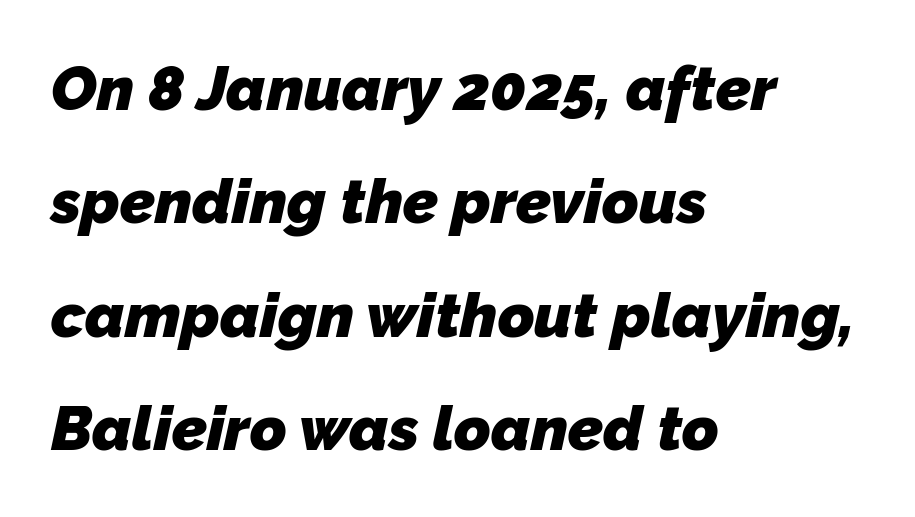
Q: Is the text bold? A: Yes.
Q: Is the typeface a serif or a sans-serif typeface? A: Sans-serif.
Q: Is the text underlined? A: No.
Q: How is the paragraph aligned? A: Left-aligned.
Q: Is the spacing between letters normal or unusually wide? A: Normal.
Q: Width (condensed, normal, or wide)? A: Normal.
Q: Stroke contrast? A: Low.
Q: x-height? A: Medium.
Q: Monospaced? A: No.
